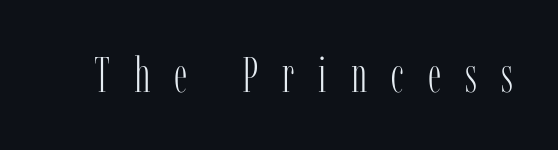
{"serif": "yes", "italic": "no", "bold": "no", "weight": "light", "width": "condensed", "stroke_contrast": "low", "x_height": "medium", "monospaced": "no", "underline": "no", "letter_spacing": "wide", "letter_spacing_em": 0.49, "glyph_px": 49}
